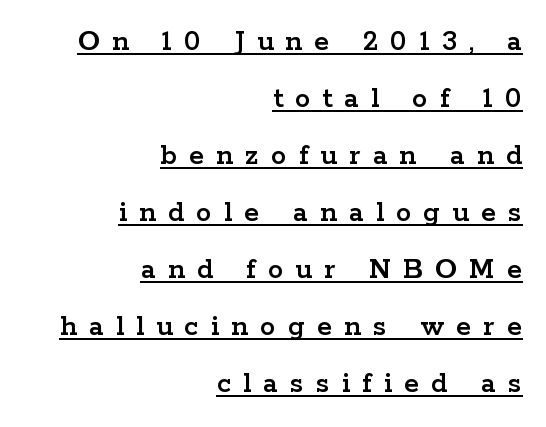
{"serif": "yes", "italic": "no", "width": "wide", "stroke_contrast": "low", "x_height": "medium", "monospaced": "no", "underline": "yes", "align": "right", "line_spacing_ratio": 1.84, "letter_spacing": "wide", "letter_spacing_em": 0.39, "glyph_px": 31}
